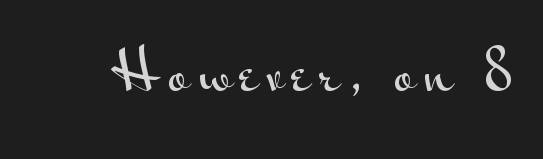
To sum up the face: it is a sans, with no serifs. Here the designer chose a conventional face with non-uniform glyph widths. The space directly below the letters is spotless.
